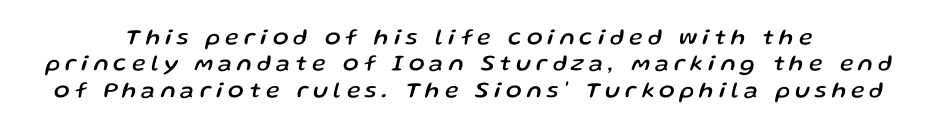
{"italic": "yes", "lean": "right", "slant_degrees": 13, "underline": "no", "line_spacing": "tight", "line_spacing_ratio": 1.15, "letter_spacing": "wide", "letter_spacing_em": 0.23, "glyph_px": 23}
